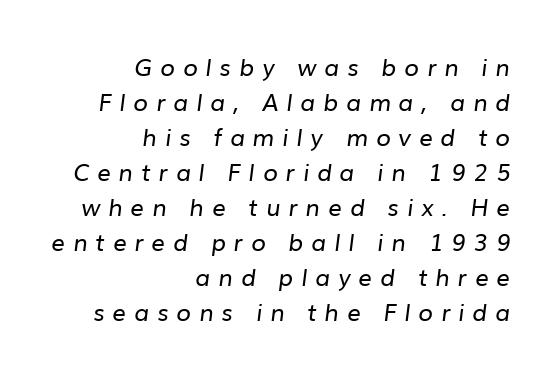
Compared with a typical body face, this is equally light or lighter still. Any mark beneath the type? The region is blank. Does extra space separate the letters? Yes, quite a lot of it. The line-height multiplier appears to be the usual default.
